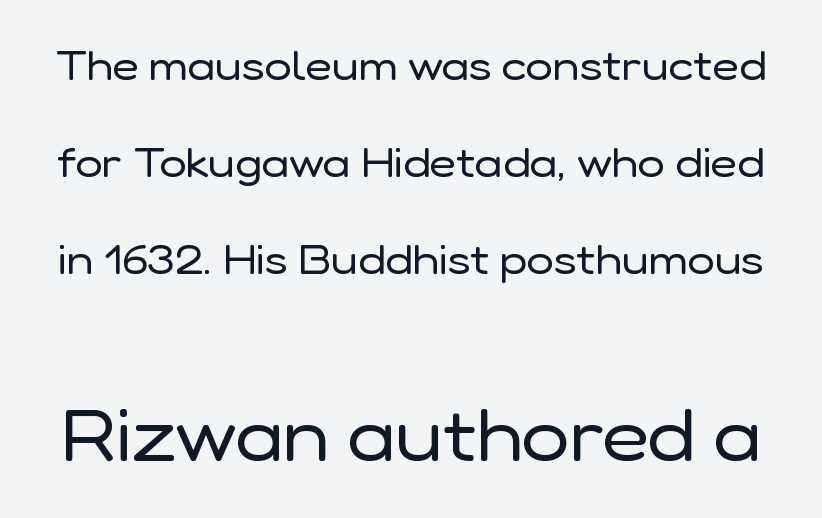
{"serif": "no", "italic": "no", "bold": "no", "weight": "regular", "width": "normal", "stroke_contrast": "low", "x_height": "medium", "monospaced": "no", "underline": "no", "line_spacing": "loose", "line_spacing_ratio": 2.37, "letter_spacing": "normal", "letter_spacing_em": 0.0, "larger_block": "second", "size_ratio": 1.76, "glyph_px": 72}
